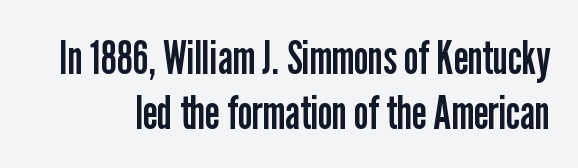
Examine the stroke ends and you'll find no serifs. Looks like regular typesetting: each glyph gets only the width it needs. The face used here is rendered with its standard letterfit. Plain, unruled lines of type. Notice how the stems are strictly vertical — no italics here. No heavy texture on the line: the type isn't bold.
